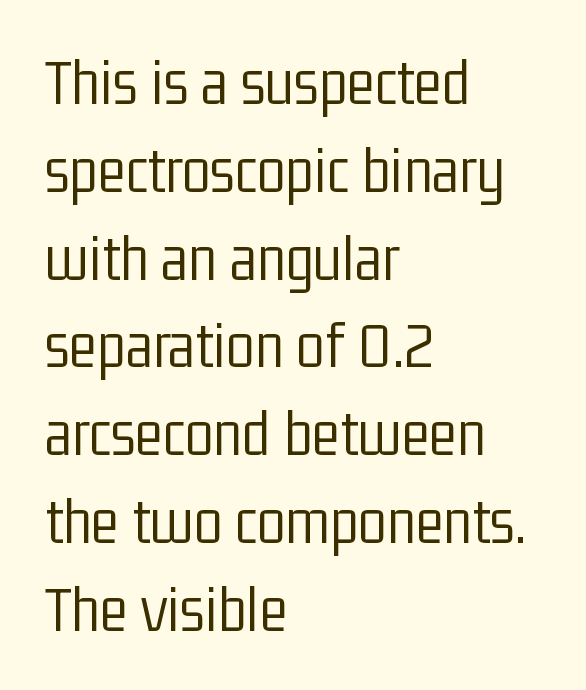
Weight class: somewhere from thin through regular. The paragraph shown leans on its left margin. Whoever set this chose a conventional vertical rhythm. Character widths vary here, with narrow letters taking less room than wide ones. These lines were composed using upright roman letters. Has an underline been added? It has not.
